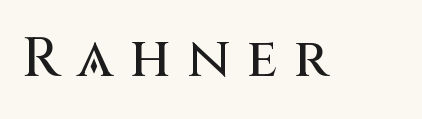
{"serif": "no", "italic": "no", "width": "normal", "stroke_contrast": "medium", "x_height": "large", "monospaced": "no", "underline": "no", "letter_spacing": "wide", "letter_spacing_em": 0.3, "glyph_px": 55}
